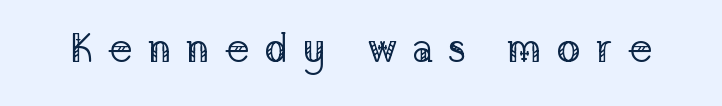
Each row of text sits above clean, open space. Stems here are at most as thick as an everyday book face. To sum up the face: it has serifs. The font's upright variant was chosen for this text. Students, note that the glyphs here are deliberately spaced far apart.
